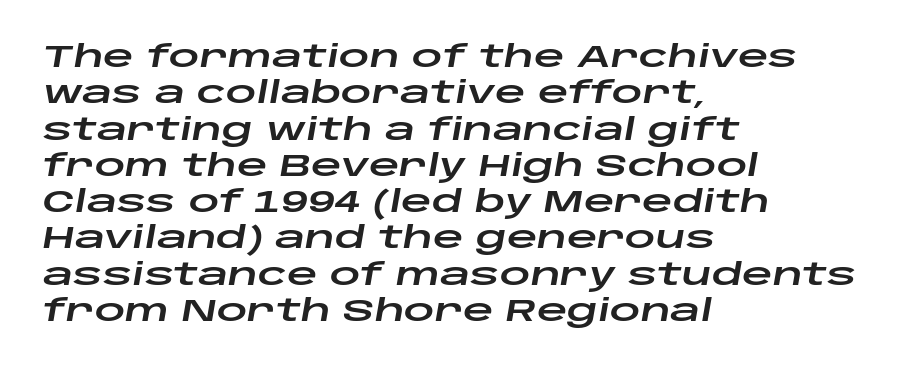
{"italic": "yes", "lean": "right", "slant_degrees": 10, "width": "wide", "stroke_contrast": "low", "x_height": "large", "monospaced": "no", "underline": "no", "align": "left", "line_spacing_ratio": 1.21, "letter_spacing": "normal", "letter_spacing_em": 0.0, "glyph_px": 30}
